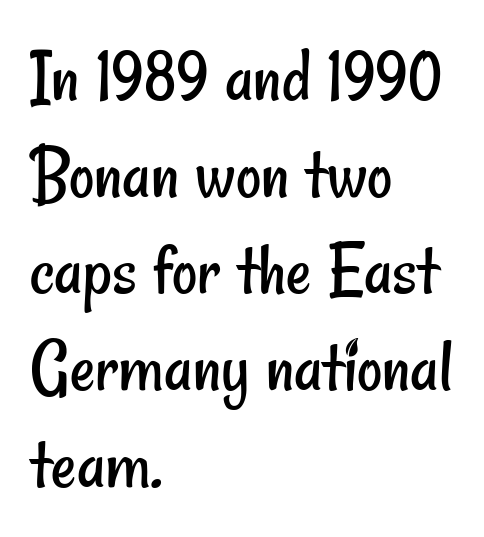
{"serif": "no", "bold": "no", "weight": "regular", "width": "condensed", "stroke_contrast": "low", "x_height": "small", "monospaced": "no", "underline": "no", "align": "left", "line_spacing_ratio": 1.24, "letter_spacing": "normal", "letter_spacing_em": 0.0, "glyph_px": 78}
